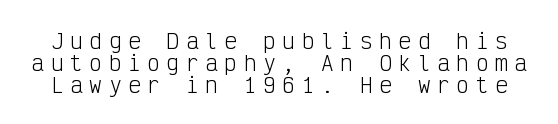
{"italic": "no", "bold": "no", "underline": "no", "line_spacing": "tight", "line_spacing_ratio": 1.04, "letter_spacing": "wide", "letter_spacing_em": 0.32, "glyph_px": 21}
